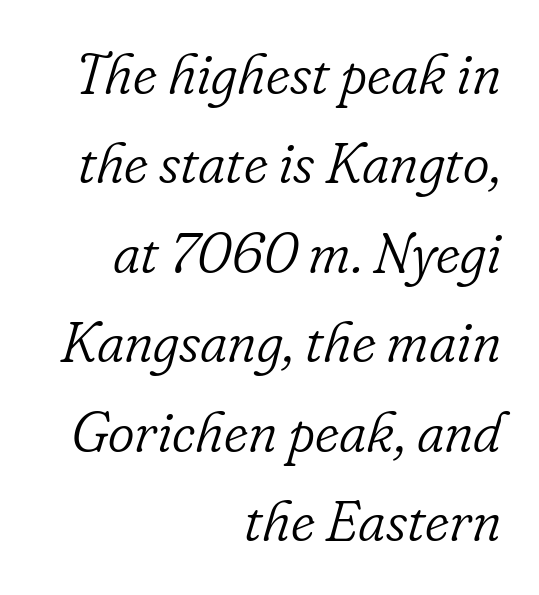
The image shows 57 px light serif type, italic (leaning right); set right-aligned, normal line spacing (1.57x), normal letter spacing, not underlined; low stroke contrast and a small x-height.
